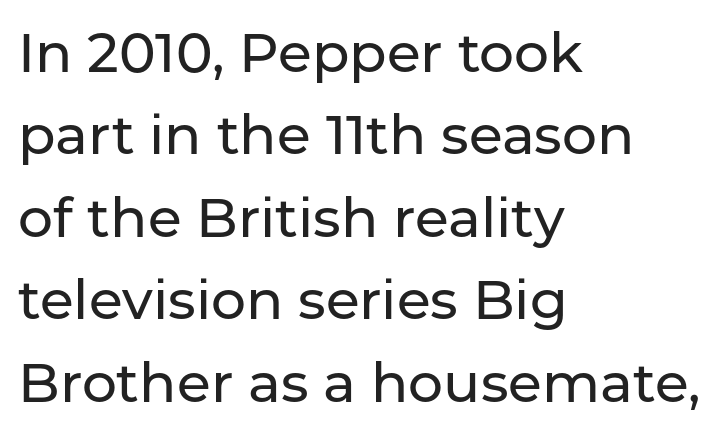
{"serif": "no", "italic": "no", "width": "normal", "stroke_contrast": "low", "x_height": "medium", "monospaced": "no", "underline": "no", "align": "left", "line_spacing": "normal", "line_spacing_ratio": 1.5, "letter_spacing": "normal", "letter_spacing_em": 0.0, "glyph_px": 55}
